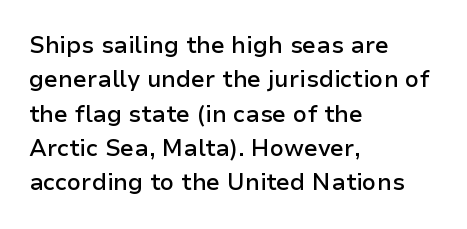
The setting favours the left margin, as ordinary paragraphs usually do. Words float on clear page, feet unadorned. If you measured baseline to baseline, you'd find a middling distance. These words are printed semibold, heavier than regular yet not bold. Does the lettering tilt? It doesn't — this is upright.
